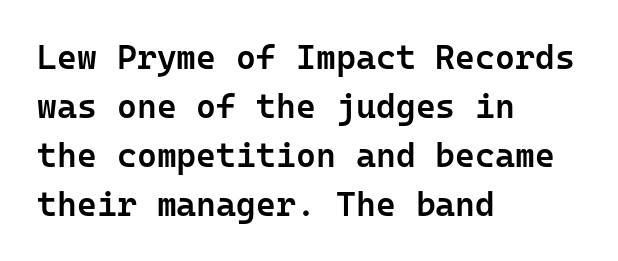
Q: Is the text bold? A: Semi-bold.
Q: Is the text italic (slanted)? A: No, it is upright.
Q: Is the typeface a serif or a sans-serif typeface? A: Sans-serif.
Q: Is the text underlined? A: No.
Q: How is the paragraph aligned? A: Left-aligned.
Q: Is the spacing between letters normal or unusually wide? A: Normal.
Q: Is the spacing between lines tight, normal or loose? A: Normal.
Q: Width (condensed, normal, or wide)? A: Normal.
Q: Stroke contrast? A: Low.
Q: x-height? A: Medium.
Q: Monospaced? A: Yes.
